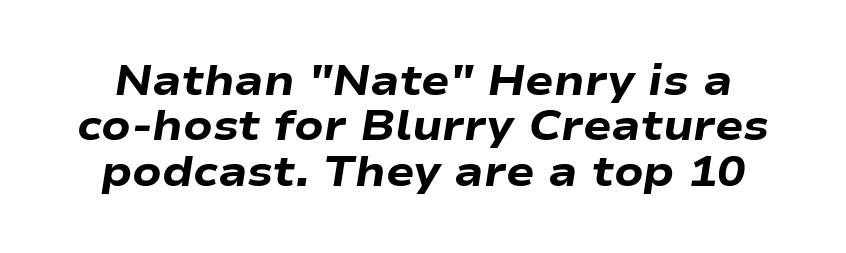
{"italic": "yes", "lean": "right", "slant_degrees": 9, "bold": "yes", "weight": "heavy", "width": "wide", "stroke_contrast": "low", "x_height": "medium", "monospaced": "no", "underline": "no", "line_spacing": "tight", "line_spacing_ratio": 1.08, "letter_spacing": "normal", "letter_spacing_em": 0.0, "glyph_px": 42}
